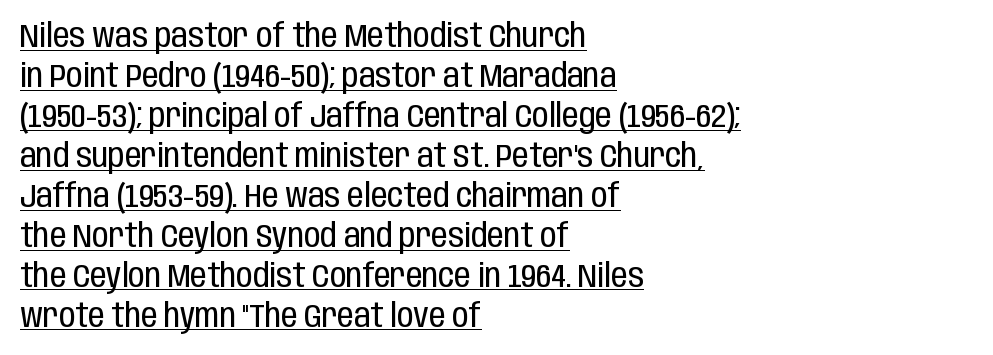
Q: Is the text bold? A: No.
Q: Is the text italic (slanted)? A: No, it is upright.
Q: Is the typeface a serif or a sans-serif typeface? A: Sans-serif.
Q: Is the text underlined? A: Yes.
Q: How is the paragraph aligned? A: Left-aligned.
Q: Is the spacing between letters normal or unusually wide? A: Normal.
Q: Width (condensed, normal, or wide)? A: Condensed.
Q: Stroke contrast? A: Low.
Q: x-height? A: Large.
Q: Monospaced? A: No.
